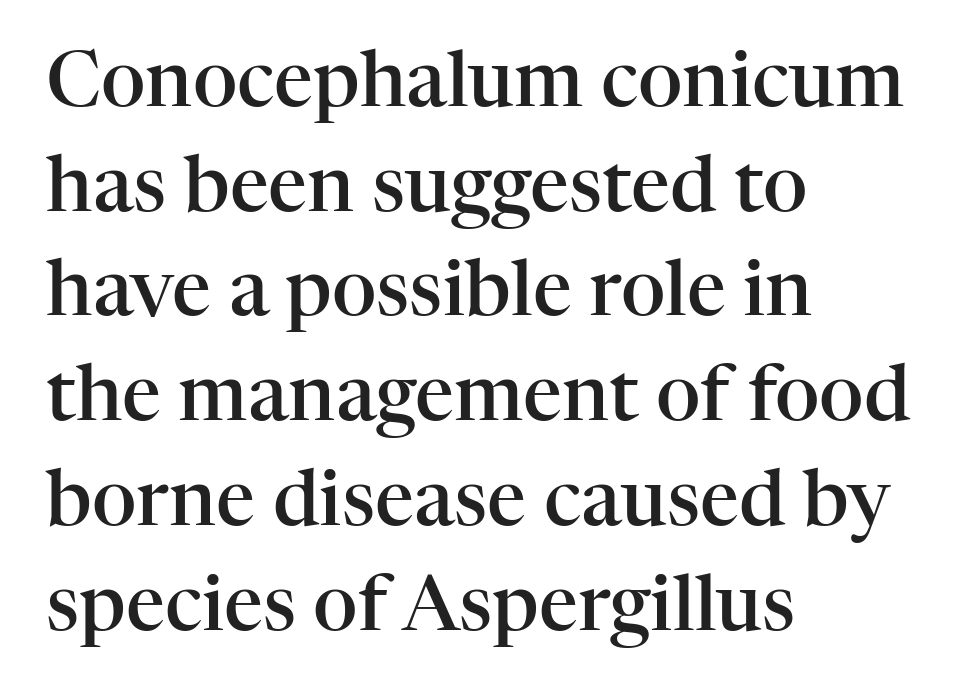
Q: Is the text bold? A: Semi-bold.
Q: Is the text italic (slanted)? A: No, it is upright.
Q: Is the typeface a serif or a sans-serif typeface? A: Serif.
Q: Is the text underlined? A: No.
Q: How is the paragraph aligned? A: Left-aligned.
Q: Is the spacing between letters normal or unusually wide? A: Normal.
Q: Is the spacing between lines tight, normal or loose? A: Normal.
Q: Width (condensed, normal, or wide)? A: Normal.
Q: Stroke contrast? A: High.
Q: x-height? A: Medium.
Q: Monospaced? A: No.
